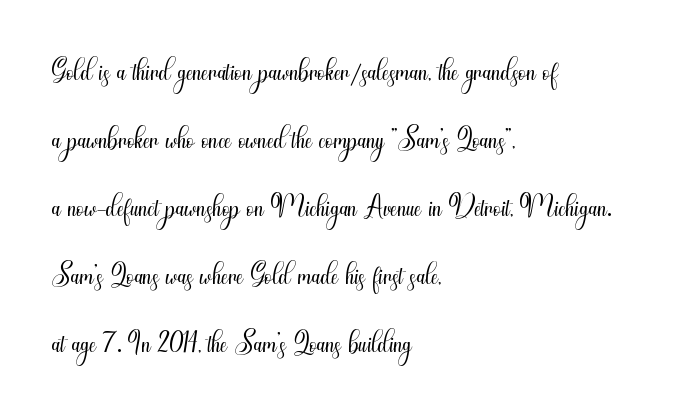
Q: Is the text bold? A: No.
Q: Is the text italic (slanted)? A: Yes.
Q: Is the typeface a serif or a sans-serif typeface? A: Sans-serif.
Q: Is the text underlined? A: No.
Q: How is the paragraph aligned? A: Left-aligned.
Q: Is the spacing between letters normal or unusually wide? A: Normal.
Q: Is the spacing between lines tight, normal or loose? A: Normal.
Q: Width (condensed, normal, or wide)? A: Condensed.
Q: Stroke contrast? A: Medium.
Q: x-height? A: Small.
Q: Monospaced? A: No.
